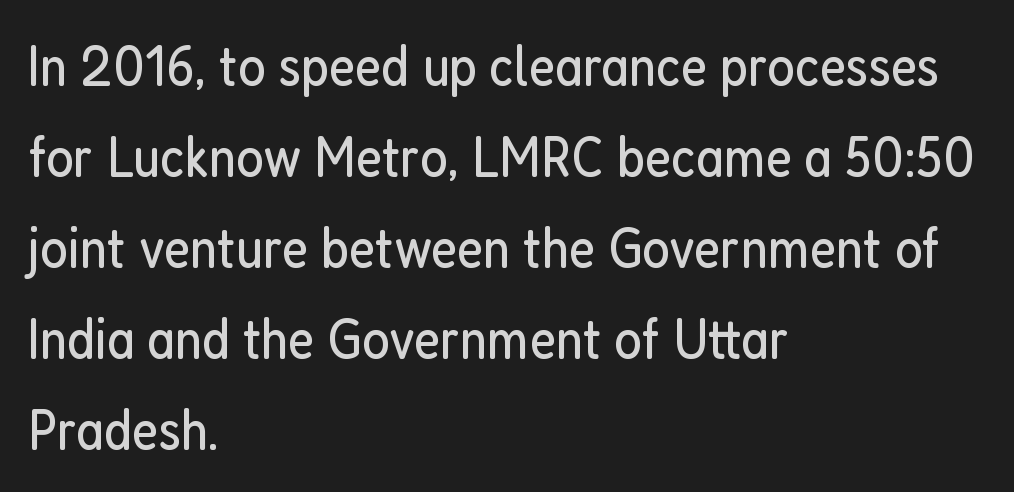
{"serif": "no", "italic": "no", "bold": "no", "weight": "regular", "width": "condensed", "stroke_contrast": "low", "x_height": "medium", "monospaced": "no", "underline": "no", "align": "left", "line_spacing": "normal", "line_spacing_ratio": 1.57, "letter_spacing": "normal", "letter_spacing_em": 0.0, "glyph_px": 58}
